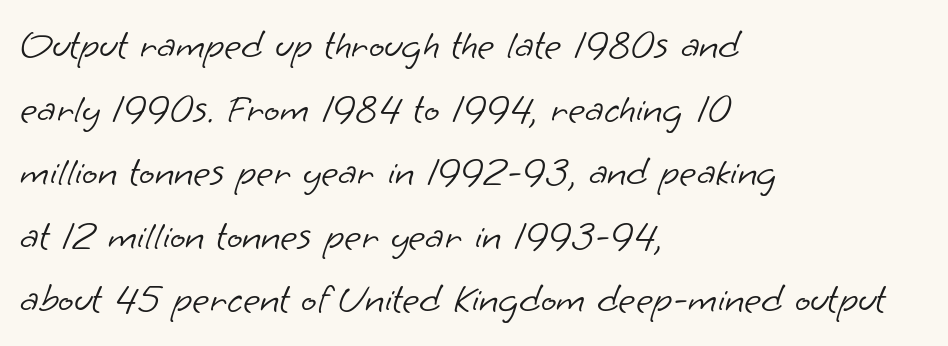
Q: Is the text bold? A: No.
Q: Is the typeface a serif or a sans-serif typeface? A: Sans-serif.
Q: Is the text underlined? A: No.
Q: How is the paragraph aligned? A: Left-aligned.
Q: Is the spacing between letters normal or unusually wide? A: Normal.
Q: Is the spacing between lines tight, normal or loose? A: Normal.
Q: Width (condensed, normal, or wide)? A: Normal.
Q: Stroke contrast? A: Low.
Q: x-height? A: Small.
Q: Monospaced? A: No.
